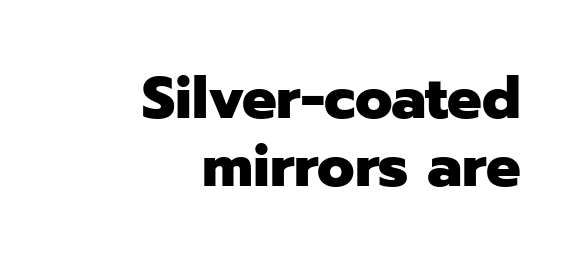
The image shows 58 px heavy sans-serif type, upright; set right-aligned, line spacing 1.17x, normal letter spacing, not underlined; low stroke contrast and a medium x-height.
